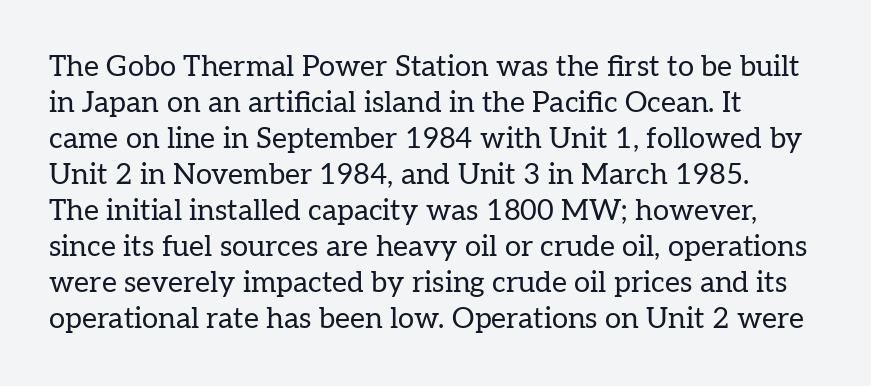
{"serif": "yes", "italic": "no", "bold": "no", "weight": "regular", "width": "normal", "stroke_contrast": "low", "x_height": "medium", "monospaced": "no", "underline": "no", "align": "left", "line_spacing_ratio": 1.24, "letter_spacing": "normal", "letter_spacing_em": 0.0, "glyph_px": 29}
